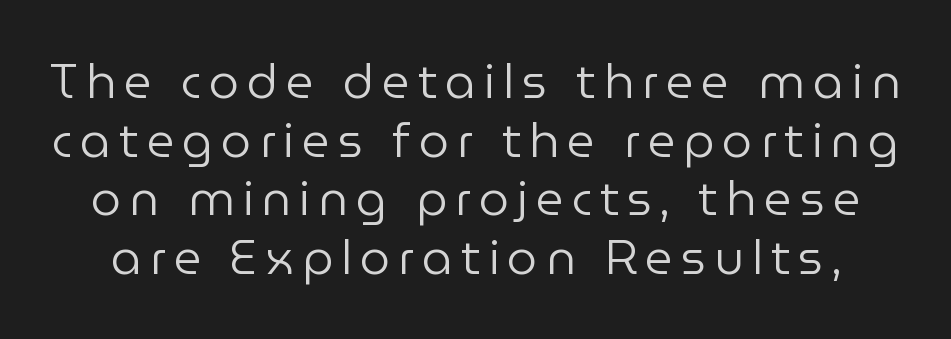
Q: Is the text bold? A: No.
Q: Is the text italic (slanted)? A: No, it is upright.
Q: Is the typeface a serif or a sans-serif typeface? A: Sans-serif.
Q: Is the text underlined? A: No.
Q: Width (condensed, normal, or wide)? A: Normal.
Q: Stroke contrast? A: Low.
Q: x-height? A: Medium.
Q: Monospaced? A: No.
